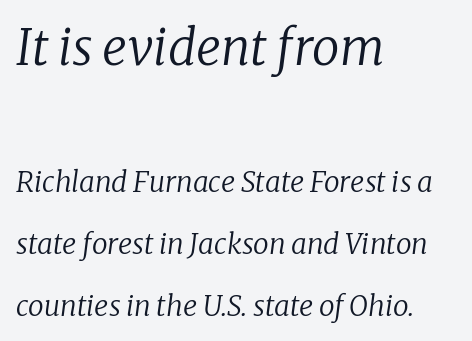
Q: Is the text bold? A: No.
Q: Is the text italic (slanted)? A: Yes, it leans right by about 8 degrees.
Q: Is the typeface a serif or a sans-serif typeface? A: Serif.
Q: Is the text underlined? A: No.
Q: How is the paragraph aligned? A: Left-aligned.
Q: Is the spacing between letters normal or unusually wide? A: Normal.
Q: Is the spacing between lines tight, normal or loose? A: Loose.
Q: Which block of text is set in a larger size, the first (top) or the second (bottom)? A: The first (top) one.
Q: Width (condensed, normal, or wide)? A: Normal.
Q: Stroke contrast? A: Low.
Q: x-height? A: Medium.
Q: Monospaced? A: No.
